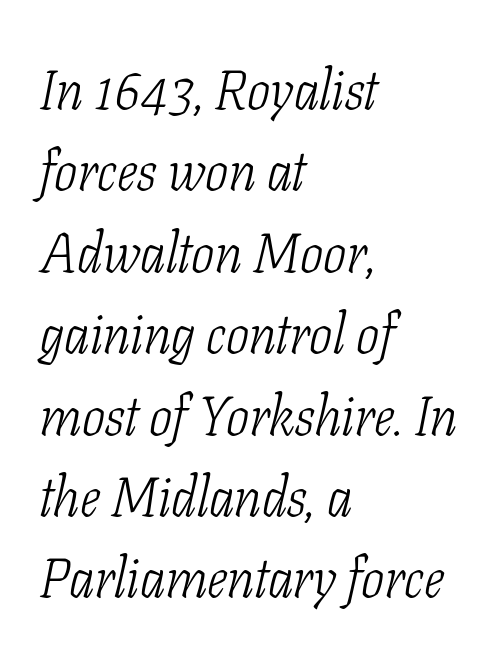
{"serif": "yes", "italic": "yes", "lean": "right", "slant_degrees": 11, "bold": "no", "weight": "light", "width": "condensed", "stroke_contrast": "low", "x_height": "medium", "monospaced": "no", "underline": "no", "align": "left", "line_spacing": "normal", "line_spacing_ratio": 1.48, "letter_spacing": "normal", "letter_spacing_em": 0.0, "glyph_px": 55}
